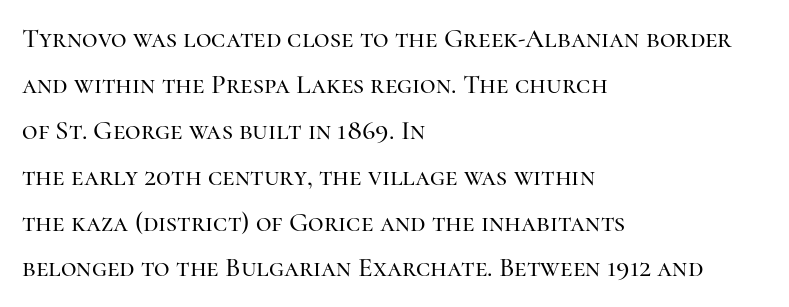
Does the lettering tilt? It doesn't — this is upright. Layout note: lines flush left. The letters sit at their default tracking, neither squeezed nor spread. What's the leading like? Ordinary, nothing unusual.
